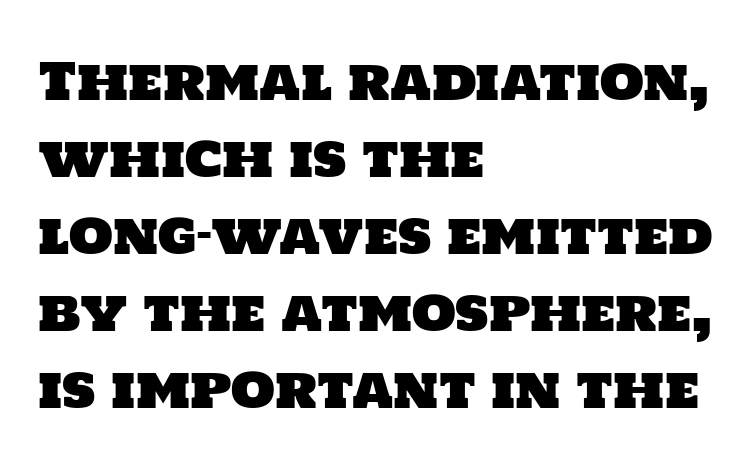
Bare-footed words on every line. Reading down the block, your eye returns to a fixed left position each line. Quick note: interline space is typical. Honestly, the letter spacing is just normal — you wouldn't notice it.
